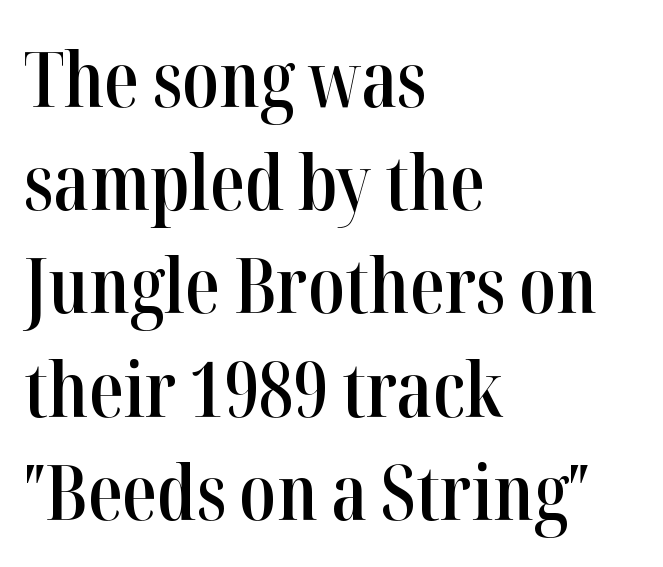
{"serif": "yes", "italic": "no", "bold": "semi", "weight": "semibold", "width": "condensed", "stroke_contrast": "high", "x_height": "medium", "monospaced": "no", "underline": "no", "align": "left", "line_spacing": "normal", "line_spacing_ratio": 1.34, "letter_spacing": "normal", "letter_spacing_em": 0.0, "glyph_px": 77}
